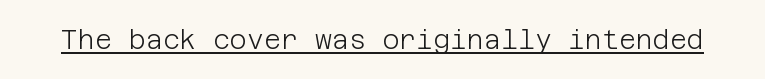
Short note: letters normally spaced. Is this a heavy cut? Hardly; it is regular or lighter. This sample uses an upright cut, with every glyph sitting square on the baseline. Is there an underline? Yes — a line sits under the letters.
